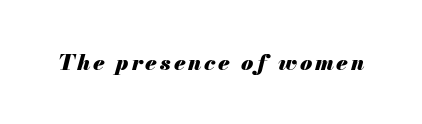
Q: Is the text bold? A: Yes.
Q: Is the text italic (slanted)? A: Yes, it leans right by about 13 degrees.
Q: Is the text underlined? A: No.
